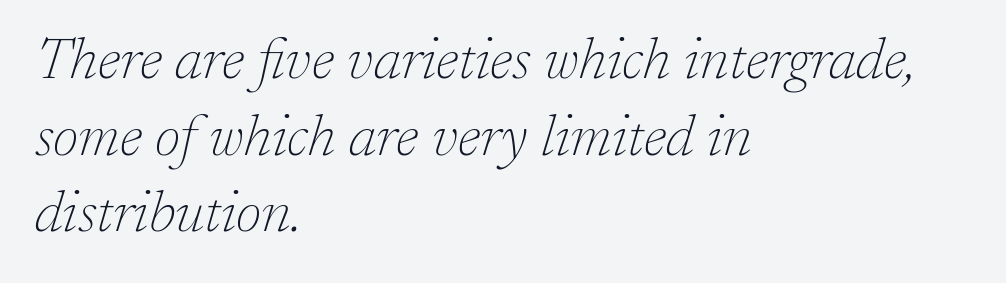
Line starts are locked; line ends wander. The face used here has a pronounced slope to its letters. Students, observe: this is what conventionally led text looks like. Each word holds together tightly as a unit, with standard inter-letter gaps. The letterforms sit at book weight or below. Look at the bottom of the vertical strokes: they flare into serifs here.
